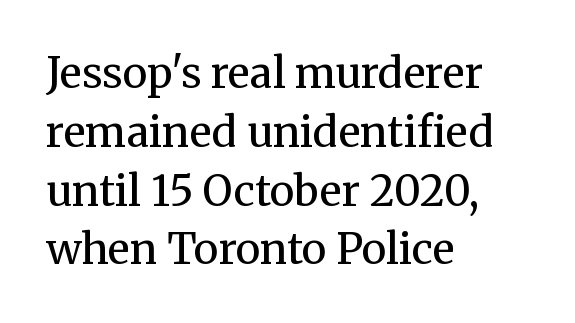
Q: Is the text bold? A: No.
Q: Is the text italic (slanted)? A: No, it is upright.
Q: Is the typeface a serif or a sans-serif typeface? A: Serif.
Q: Is the text underlined? A: No.
Q: How is the paragraph aligned? A: Left-aligned.
Q: Is the spacing between letters normal or unusually wide? A: Normal.
Q: Is the spacing between lines tight, normal or loose? A: Normal.
Q: Width (condensed, normal, or wide)? A: Normal.
Q: Stroke contrast? A: Medium.
Q: x-height? A: Medium.
Q: Monospaced? A: No.
